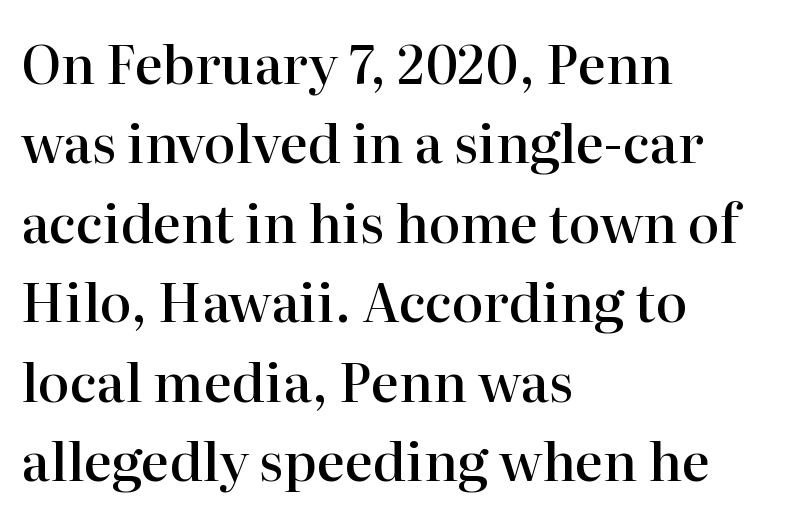
{"serif": "yes", "italic": "no", "bold": "semi", "weight": "semibold", "width": "normal", "stroke_contrast": "high", "x_height": "medium", "monospaced": "no", "underline": "no", "align": "left", "line_spacing": "normal", "line_spacing_ratio": 1.5, "letter_spacing": "normal", "letter_spacing_em": 0.0, "glyph_px": 53}
